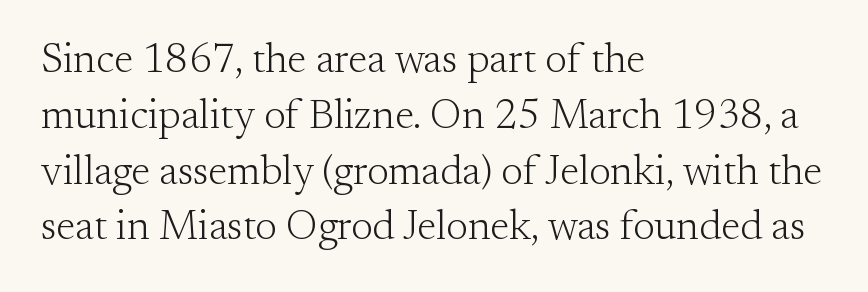
{"serif": "yes", "italic": "no", "bold": "no", "weight": "light", "width": "normal", "stroke_contrast": "medium", "x_height": "small", "monospaced": "no", "underline": "no", "align": "left", "line_spacing": "normal", "line_spacing_ratio": 1.36, "letter_spacing": "normal", "letter_spacing_em": 0.0, "glyph_px": 41}
